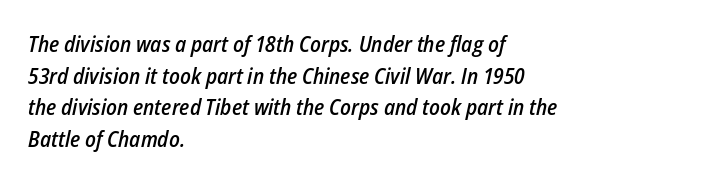
The image shows 22 px text type, italic (leaning right); set left-aligned, normal line spacing (1.44x), normal letter spacing, not underlined.
